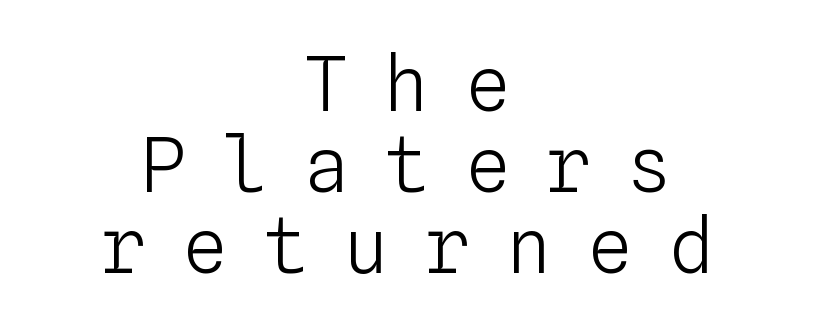
The font is comparable to plain body text, perhaps lighter. Each line is balanced around a shared central axis. Honestly, the letter spacing is so wide it's the main thing you notice. Monospaced: the letters line up in strict vertical columns. Letters rest on an invisible, unmarked baseline.
